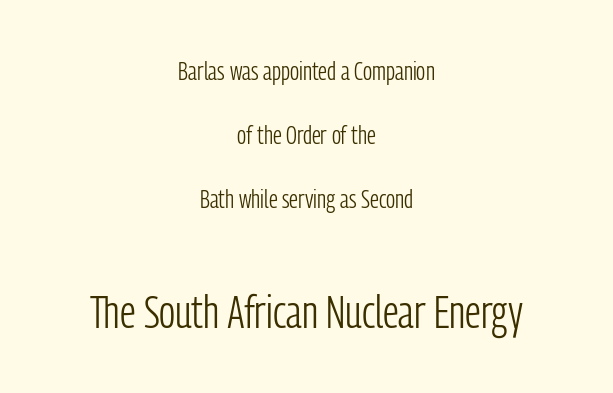
{"serif": "no", "italic": "no", "bold": "no", "weight": "light", "width": "condensed", "stroke_contrast": "low", "x_height": "medium", "monospaced": "no", "underline": "no", "align": "center", "line_spacing": "loose", "line_spacing_ratio": 2.46, "letter_spacing": "normal", "letter_spacing_em": 0.0, "larger_block": "second", "size_ratio": 1.77, "glyph_px": 46}
